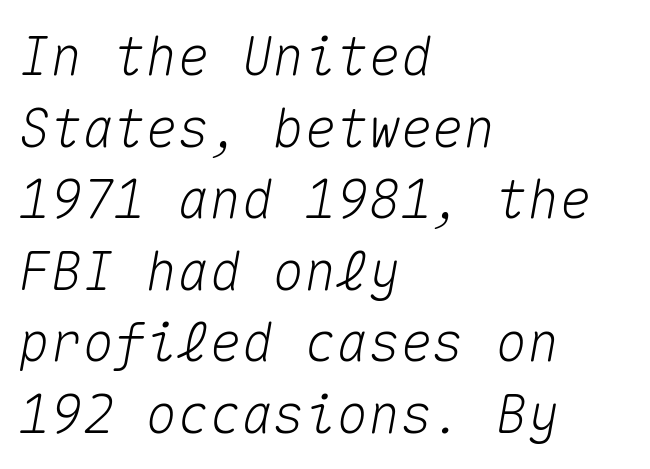
Q: Is the text italic (slanted)? A: Yes, it leans right by about 10 degrees.
Q: Is the text underlined? A: No.
Q: How is the paragraph aligned? A: Left-aligned.
Q: Is the spacing between letters normal or unusually wide? A: Normal.
Q: Is the spacing between lines tight, normal or loose? A: Normal.
Q: Width (condensed, normal, or wide)? A: Normal.
Q: Stroke contrast? A: Medium.
Q: x-height? A: Medium.
Q: Monospaced? A: Yes.
